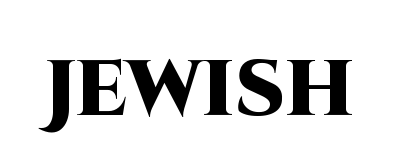
The image shows 78 px heavy sans-serif type, upright; set normal letter spacing, not underlined; high stroke contrast and a large x-height.
